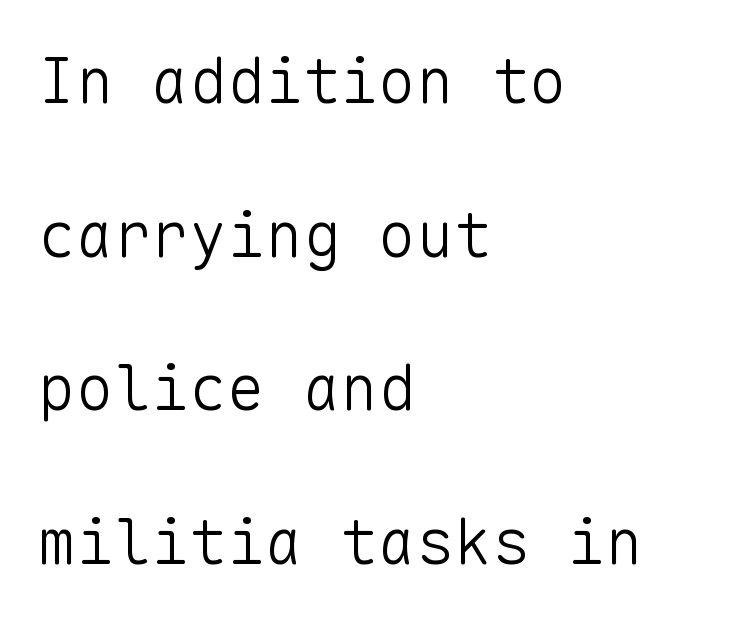
{"serif": "no", "italic": "no", "bold": "no", "weight": "light", "width": "normal", "stroke_contrast": "low", "x_height": "medium", "monospaced": "yes", "underline": "no", "align": "left", "line_spacing": "loose", "line_spacing_ratio": 2.44, "letter_spacing": "normal", "letter_spacing_em": 0.0, "glyph_px": 63}
